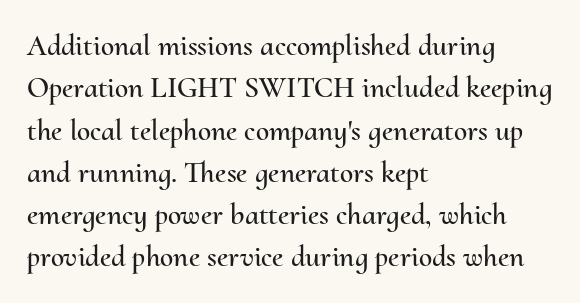
The image shows 30 px text type, upright; set left-aligned, normal line spacing (1.41x), normal letter spacing, not underlined; medium stroke contrast and a small x-height.
